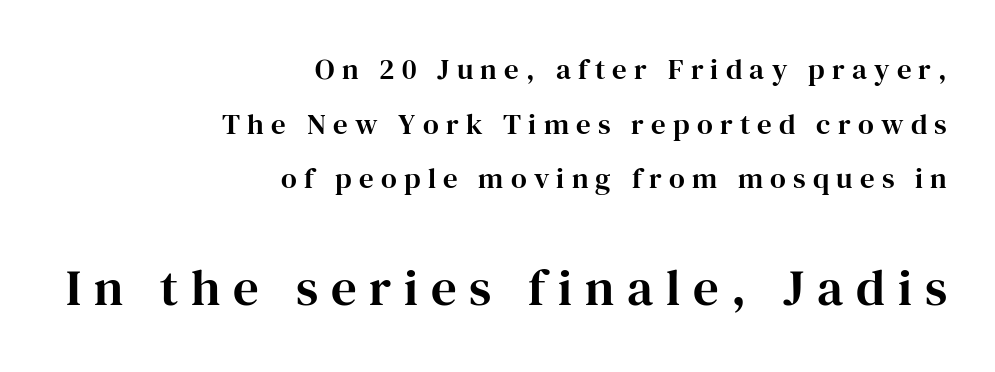
The image shows 51 px serif type, upright; set right-aligned, line spacing 1.88x, unusually wide letter spacing (+0.25 em), not underlined; the second (bottom) block is 1.76x larger; high stroke contrast and a medium x-height.
